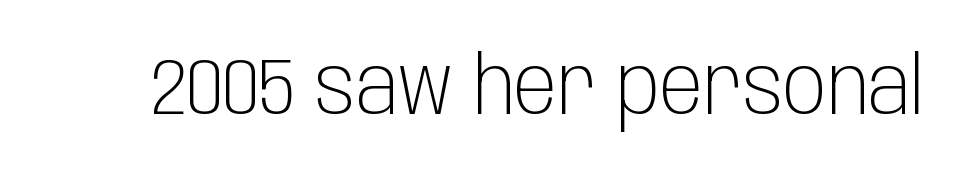
Q: Is the text bold? A: No.
Q: Is the text italic (slanted)? A: No, it is upright.
Q: Is the typeface a serif or a sans-serif typeface? A: Sans-serif.
Q: Is the text underlined? A: No.
Q: Is the spacing between letters normal or unusually wide? A: Normal.
Q: Width (condensed, normal, or wide)? A: Condensed.
Q: Stroke contrast? A: Low.
Q: x-height? A: Large.
Q: Monospaced? A: No.
